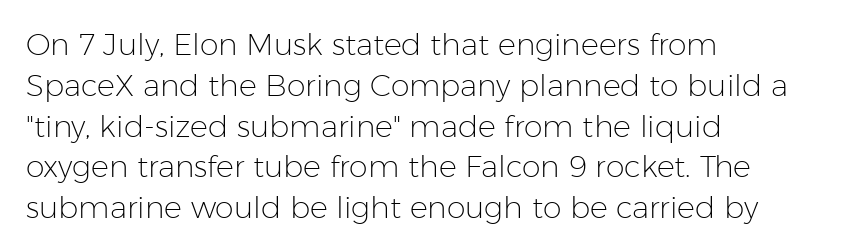
Q: Is the text bold? A: No.
Q: Is the text italic (slanted)? A: No, it is upright.
Q: Is the typeface a serif or a sans-serif typeface? A: Sans-serif.
Q: Is the text underlined? A: No.
Q: How is the paragraph aligned? A: Left-aligned.
Q: Is the spacing between letters normal or unusually wide? A: Normal.
Q: Is the spacing between lines tight, normal or loose? A: Normal.
Q: Width (condensed, normal, or wide)? A: Normal.
Q: Stroke contrast? A: Low.
Q: x-height? A: Medium.
Q: Monospaced? A: No.
